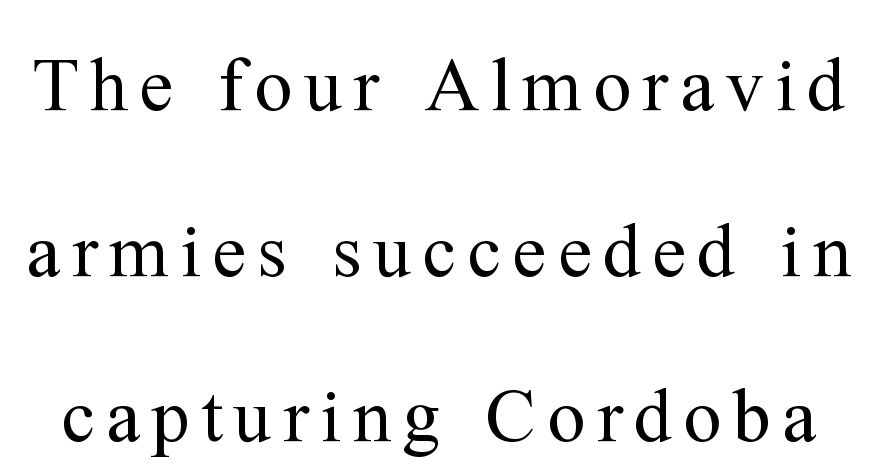
Successive baselines arrive slowly, with a big drop between each. Character widths vary here, with narrow letters taking less room than wide ones. Rule under the text: the space is simply empty. Ascenders rise straight up at ninety degrees. No heavy texture on the line: the type isn't bold. Typographically, this falls in the serif category.
